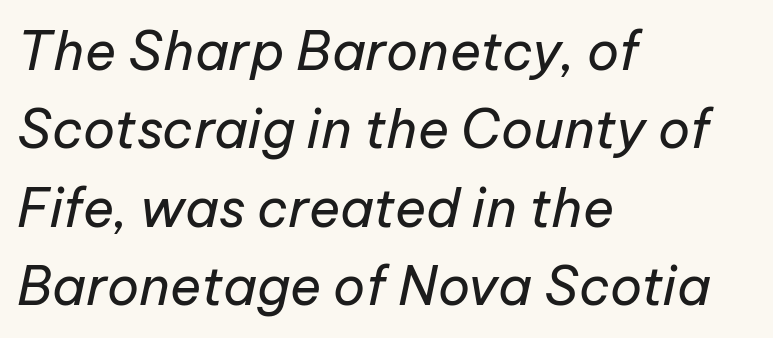
The image shows 53 px regular-weight type, italic (leaning right); set left-aligned, normal line spacing (1.48x), normal letter spacing, not underlined; low stroke contrast and a medium x-height.
